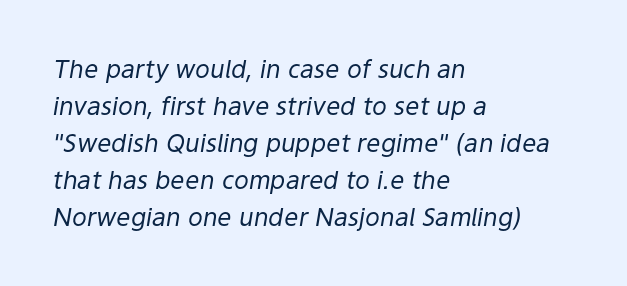
Q: Is the text bold? A: No.
Q: Is the text italic (slanted)? A: Yes, it leans right by about 9 degrees.
Q: Is the text underlined? A: No.
Q: How is the paragraph aligned? A: Left-aligned.
Q: Is the spacing between letters normal or unusually wide? A: Normal.
Q: Is the spacing between lines tight, normal or loose? A: Normal.
